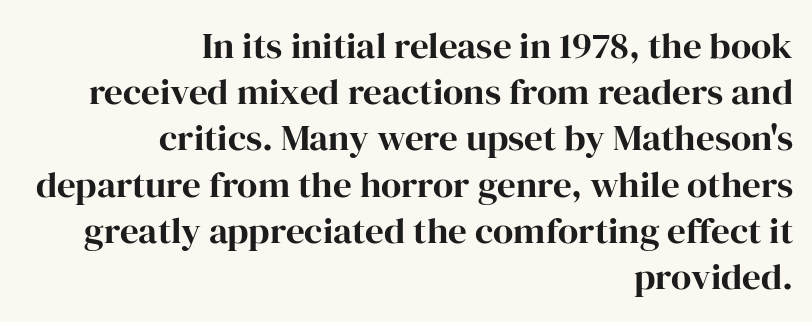
Short and long lines alike share a common ending point at right. The passage shown stacks its lines at a standard gap. Check the space under the baseline: it is left empty. You can tell from the footed stems that serif type was used.
